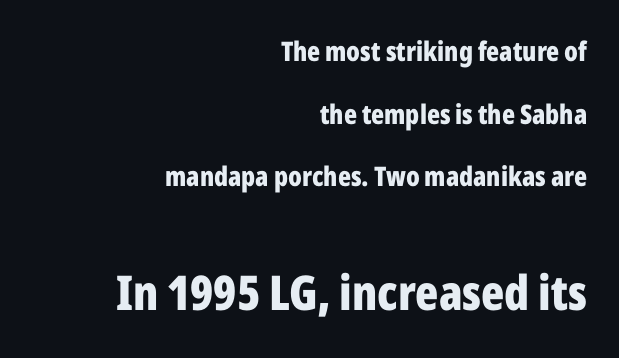
The image shows 48 px bold, condensed sans-serif type, upright; set right-aligned, loose line spacing (2.32x), normal letter spacing, not underlined; the second (bottom) block is 1.78x larger; low stroke contrast and a medium x-height.
